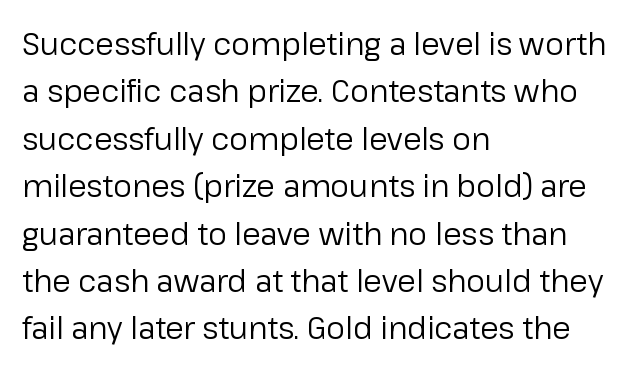
The image shows 30 px regular-weight sans-serif type, upright; set left-aligned, normal line spacing (1.58x), normal letter spacing, not underlined; low stroke contrast and a medium x-height.
